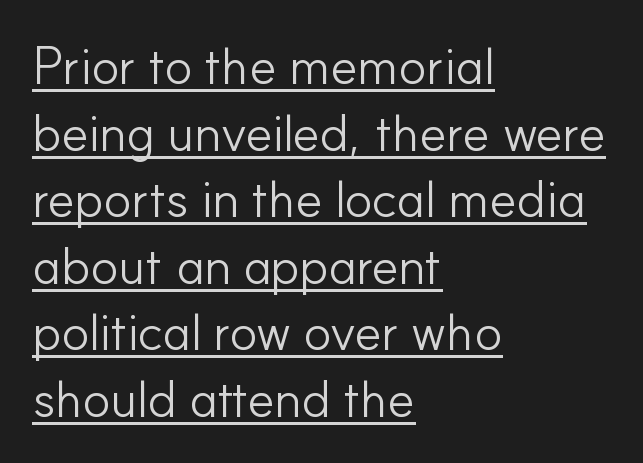
The image shows 52 px light sans-serif type, upright; set left-aligned, normal line spacing (1.28x), normal letter spacing, underlined; low stroke contrast and a small x-height.
